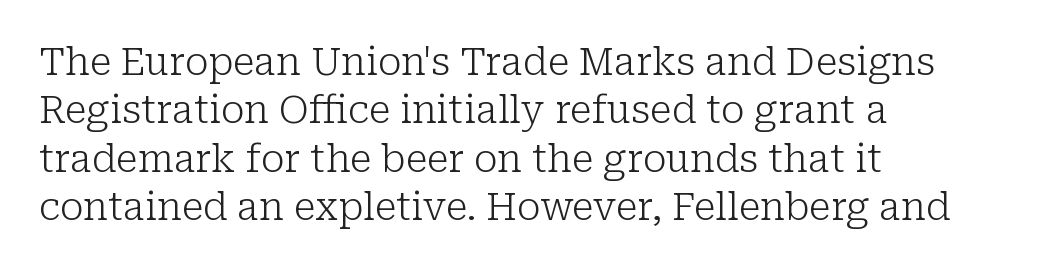
Q: Is the text bold? A: No.
Q: Is the text italic (slanted)? A: No, it is upright.
Q: Is the typeface a serif or a sans-serif typeface? A: Serif.
Q: Is the text underlined? A: No.
Q: How is the paragraph aligned? A: Left-aligned.
Q: Is the spacing between letters normal or unusually wide? A: Normal.
Q: Is the spacing between lines tight, normal or loose? A: Normal.
Q: Width (condensed, normal, or wide)? A: Normal.
Q: Stroke contrast? A: Low.
Q: x-height? A: Medium.
Q: Monospaced? A: No.
